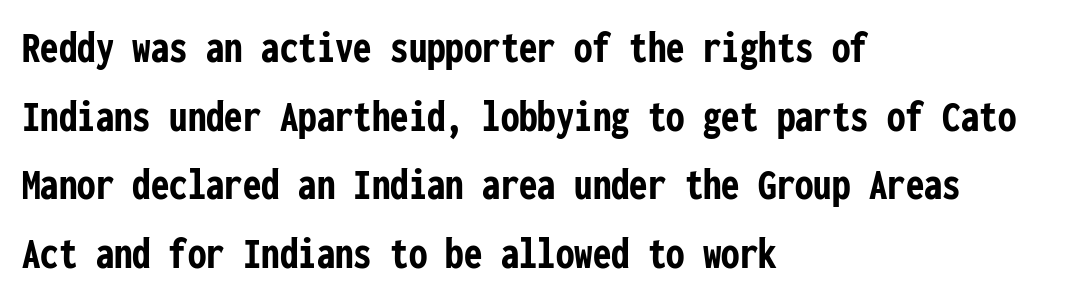
Tracking here is standard; glyphs follow each other at the usual distance. Every letter is thick-stroked: bold, no question. Unlike italic type, these characters show no tilt at all. Typeset ragged right — the left edge is the straight one. Do the characters align in a grid? Yes, the font is monospaced.
